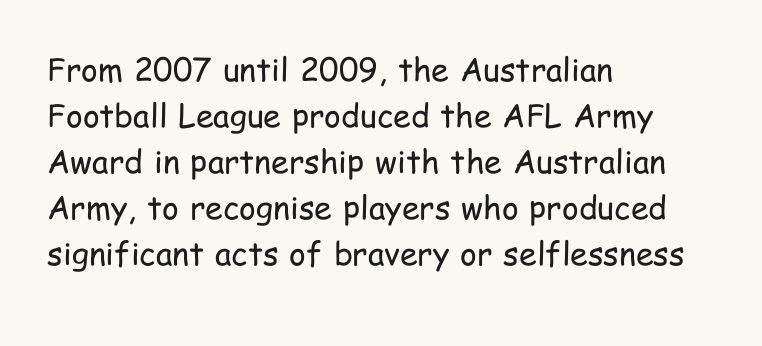
The image shows 32 px regular-weight, condensed sans-serif type, upright; set left-aligned, normal line spacing (1.44x), normal letter spacing, not underlined; low stroke contrast and a medium x-height.
